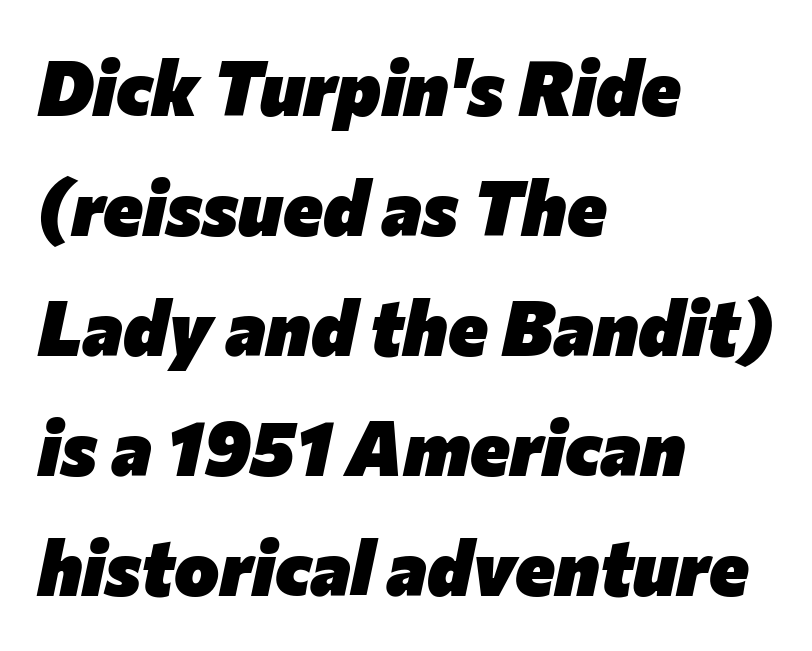
The image shows 76 px heavy type, italic (leaning right); set left-aligned, normal line spacing (1.58x), normal letter spacing, not underlined; low stroke contrast and a medium x-height.
